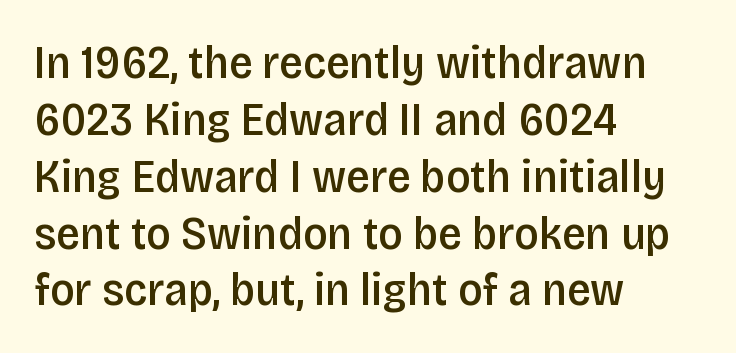
Letters rest on an invisible, unmarked baseline. Nothing sits at the stroke ends, so this counts as sans-serif. Moderately thickened strokes mark this as semibold type. Observe the ordinary spacing: letters are neighbours, not strangers. When letters stand straight like this, we call the style roman or upright. Which margin do the lines hug? The left one — the right edge is uneven.
